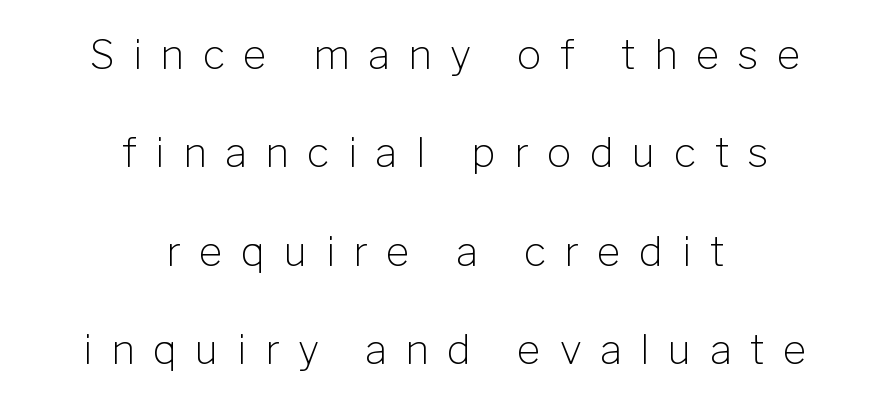
{"serif": "no", "italic": "no", "bold": "no", "weight": "light", "width": "normal", "stroke_contrast": "low", "x_height": "medium", "monospaced": "no", "underline": "no", "align": "center", "line_spacing": "loose", "line_spacing_ratio": 2.4, "letter_spacing": "wide", "letter_spacing_em": 0.45, "glyph_px": 41}
